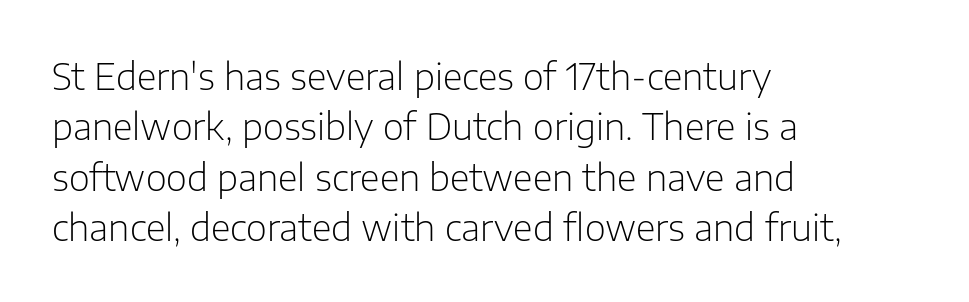
How would I describe the line gaps? Plain and ordinary. Every character sits straight up, as roman type does. The letters look calm and open, with moderate or lighter stems. Nobody touched the tracking dial on this one. Note the varied advance widths — an 'i' is clearly narrower than an 'm'. If you drew a ruler down the left edge, every line would touch it.
